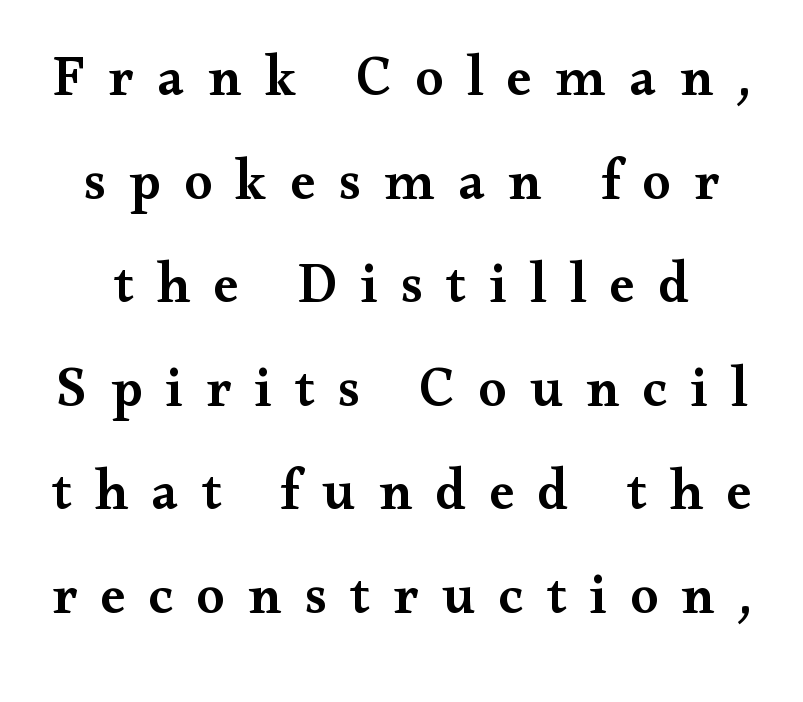
{"serif": "yes", "italic": "no", "bold": "semi", "weight": "semibold", "width": "wide", "stroke_contrast": "medium", "x_height": "small", "monospaced": "no", "underline": "no", "line_spacing_ratio": 1.85, "letter_spacing": "wide", "letter_spacing_em": 0.42, "glyph_px": 56}
